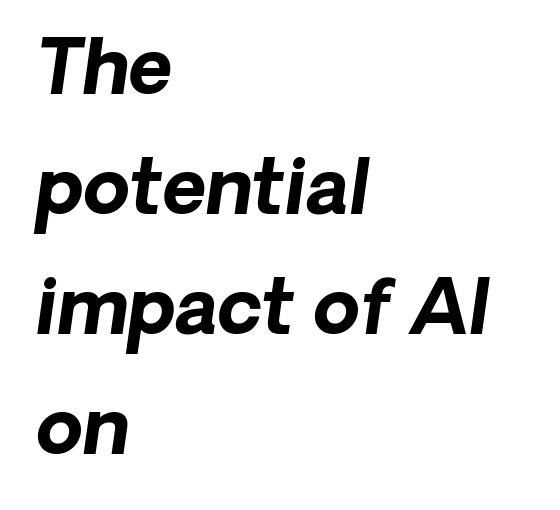
{"serif": "no", "bold": "yes", "weight": "bold", "width": "normal", "stroke_contrast": "low", "x_height": "medium", "monospaced": "no", "underline": "no", "align": "left", "line_spacing": "normal", "line_spacing_ratio": 1.6, "letter_spacing": "normal", "letter_spacing_em": 0.0, "glyph_px": 75}
